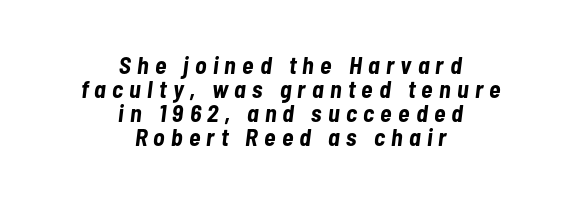
{"italic": "yes", "lean": "right", "slant_degrees": 7, "bold": "yes", "underline": "no", "align": "center", "line_spacing": "tight", "line_spacing_ratio": 1.0, "letter_spacing": "wide", "letter_spacing_em": 0.26, "glyph_px": 24}
